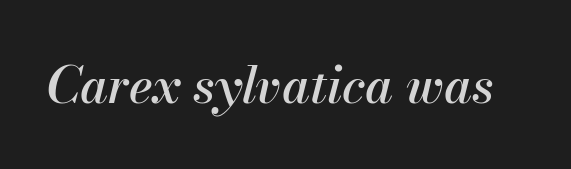
{"italic": "yes", "lean": "right", "slant_degrees": 13, "width": "normal", "stroke_contrast": "medium", "x_height": "small", "monospaced": "no", "underline": "no", "letter_spacing": "normal", "letter_spacing_em": 0.0, "glyph_px": 50}
